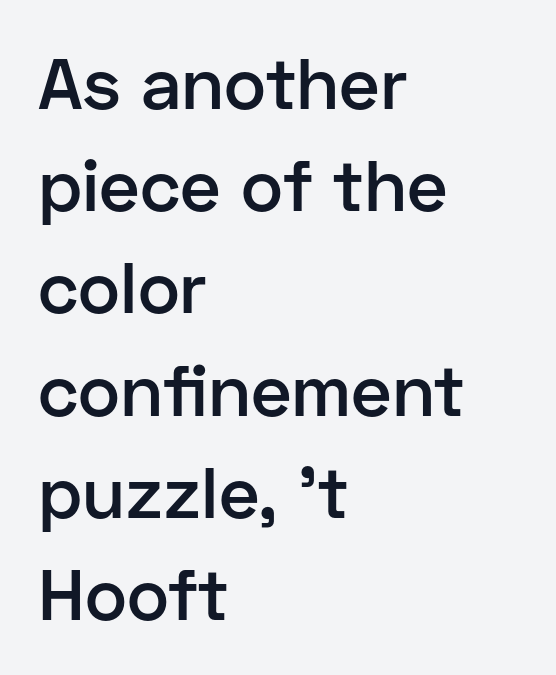
Q: Is the text bold? A: Semi-bold.
Q: Is the text italic (slanted)? A: No, it is upright.
Q: Is the typeface a serif or a sans-serif typeface? A: Sans-serif.
Q: Is the text underlined? A: No.
Q: How is the paragraph aligned? A: Left-aligned.
Q: Is the spacing between letters normal or unusually wide? A: Normal.
Q: Is the spacing between lines tight, normal or loose? A: Normal.
Q: Width (condensed, normal, or wide)? A: Normal.
Q: Stroke contrast? A: Low.
Q: x-height? A: Medium.
Q: Monospaced? A: No.
